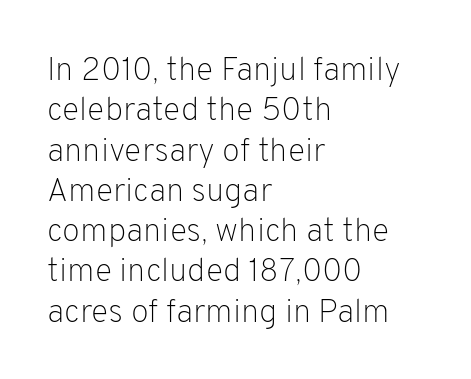
The image shows 33 px light sans-serif type, upright; set left-aligned, line spacing 1.22x, normal letter spacing, not underlined; low stroke contrast and a medium x-height.
